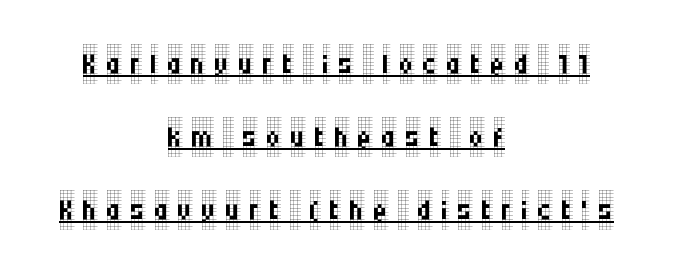
The image shows 40 px regular-weight, condensed serif type, upright; set centered, line spacing 1.83x, unusually wide letter spacing (+0.23 em), underlined; low stroke contrast and a large x-height.
